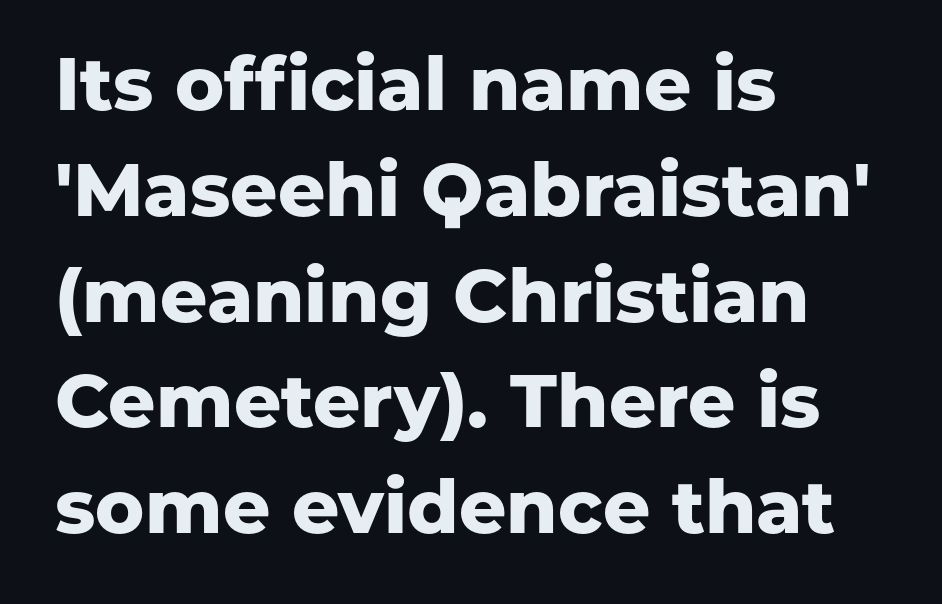
The image shows 74 px heavy sans-serif type, upright; set left-aligned, normal line spacing (1.43x), normal letter spacing, not underlined; low stroke contrast and a medium x-height.
